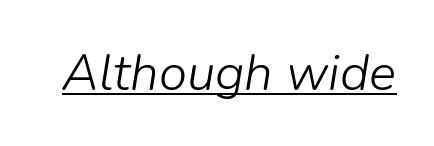
{"italic": "yes", "lean": "right", "slant_degrees": 9, "bold": "no", "weight": "light", "width": "normal", "stroke_contrast": "low", "x_height": "medium", "monospaced": "no", "underline": "yes", "letter_spacing": "normal", "letter_spacing_em": 0.0, "glyph_px": 51}
